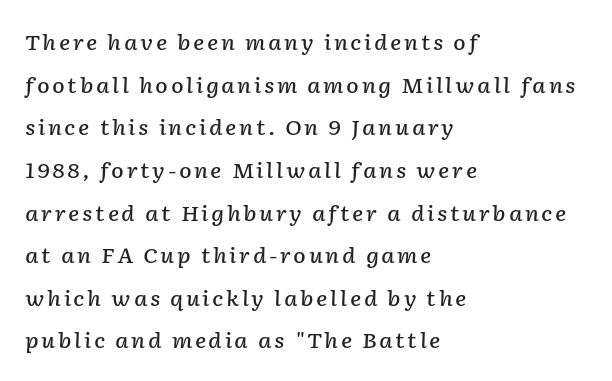
The image shows 21 px text type, italic (leaning right); set left-aligned, loose line spacing (2.03x), not underlined.
